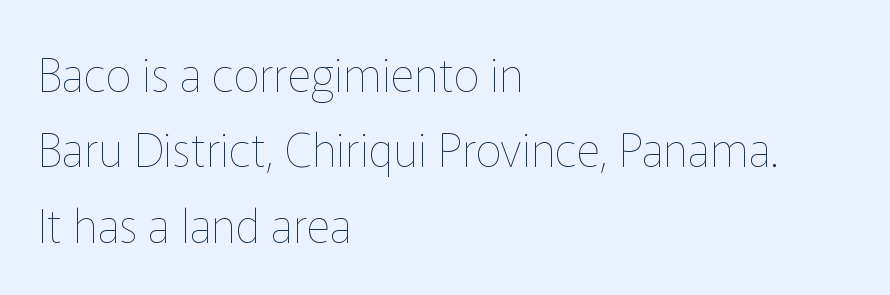
Heft: none added — not bold. The leading is moderate, giving the passage an even texture. Reading down the block, your eye returns to a fixed left position each line. The foot of each line stays bare and open. Characters remain perfectly vertical along every line.
